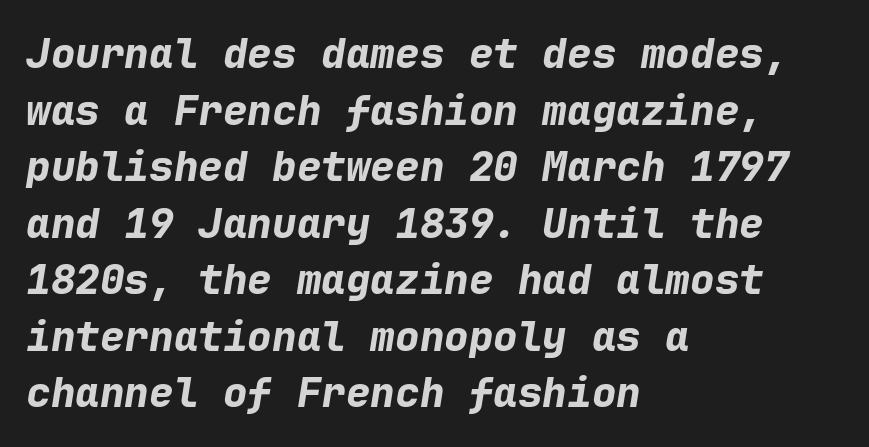
Q: Is the text bold? A: Yes.
Q: Is the text italic (slanted)? A: Yes, it leans right by about 9 degrees.
Q: Is the text underlined? A: No.
Q: How is the paragraph aligned? A: Left-aligned.
Q: Is the spacing between letters normal or unusually wide? A: Normal.
Q: Is the spacing between lines tight, normal or loose? A: Normal.
Q: Width (condensed, normal, or wide)? A: Normal.
Q: Stroke contrast? A: Low.
Q: x-height? A: Medium.
Q: Monospaced? A: Yes.
